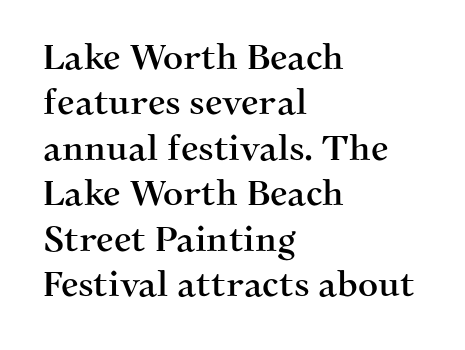
{"serif": "yes", "italic": "no", "width": "normal", "stroke_contrast": "medium", "x_height": "medium", "monospaced": "no", "underline": "no", "align": "left", "line_spacing": "normal", "line_spacing_ratio": 1.3, "letter_spacing": "normal", "letter_spacing_em": 0.0, "glyph_px": 35}
